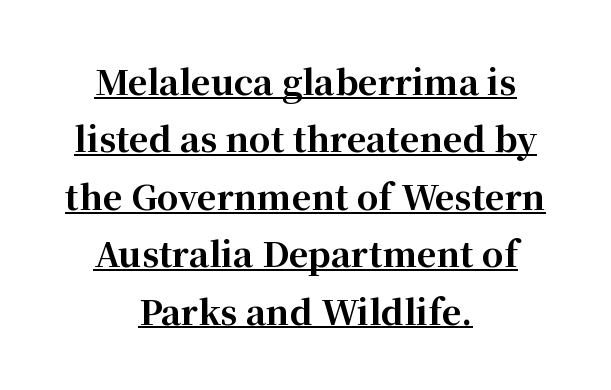
Ascenders rise straight up at ninety degrees. Note the varied advance widths — an 'i' is clearly narrower than an 'm'. Font category for this specimen: serif. Leading matches the norm, producing a regular column. A dark, heavy texture on the line: the type is bold. Does a line run under the words? Yes, clearly.
